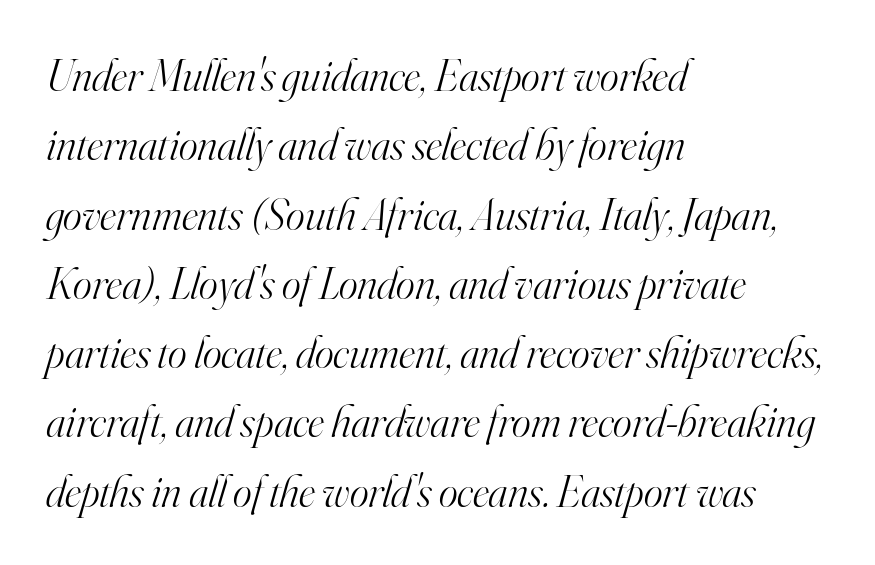
The image shows 45 px light serif type, italic (leaning right); set left-aligned, normal line spacing (1.54x), normal letter spacing, not underlined; high stroke contrast and a small x-height.
